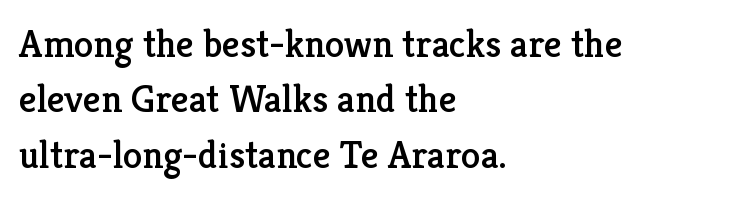
Q: Is the text italic (slanted)? A: No, it is upright.
Q: Is the typeface a serif or a sans-serif typeface? A: Serif.
Q: Is the text underlined? A: No.
Q: How is the paragraph aligned? A: Left-aligned.
Q: Is the spacing between letters normal or unusually wide? A: Normal.
Q: Is the spacing between lines tight, normal or loose? A: Normal.
Q: Width (condensed, normal, or wide)? A: Normal.
Q: Stroke contrast? A: Low.
Q: x-height? A: Medium.
Q: Monospaced? A: No.
